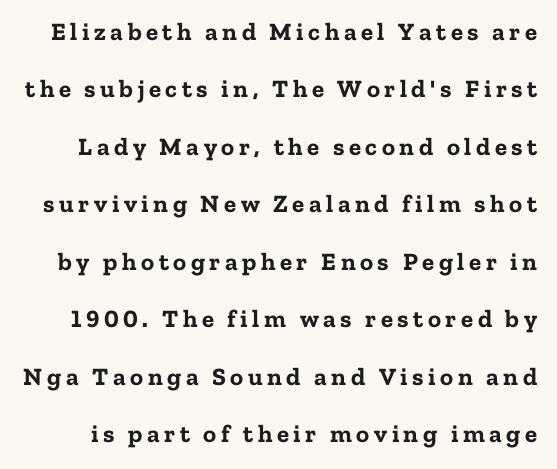
{"italic": "no", "bold": "yes", "underline": "no", "line_spacing": "loose", "line_spacing_ratio": 2.3, "glyph_px": 25}
